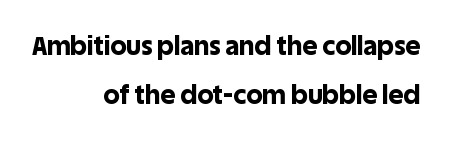
A typesetter would mark this as roman, not italic. Compared with an ordinary text face, these strokes are far heavier — a full bold. The compositor pushed each line to the right boundary. Standard letterfit; no display-style spreading of the glyphs.
